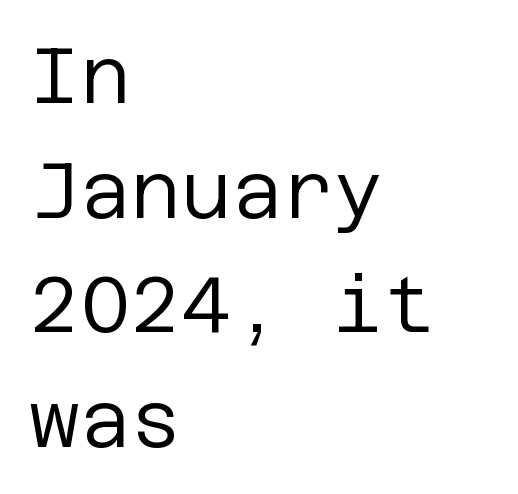
The image shows 78 px regular-weight sans-serif type, upright; set left-aligned, normal line spacing (1.47x), normal letter spacing, not underlined; low stroke contrast and a large x-height.
